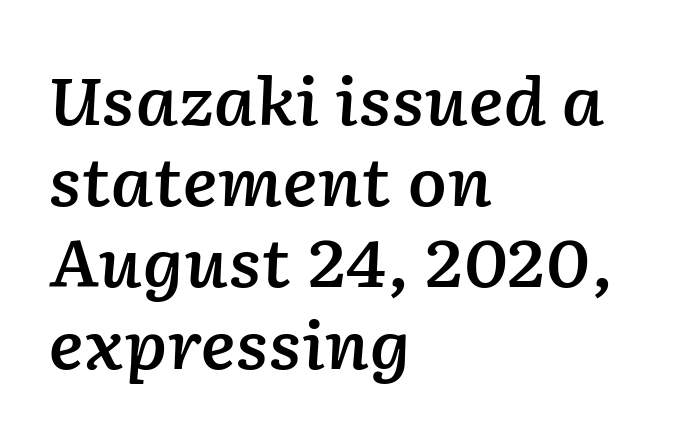
The image shows 65 px semibold type, italic (leaning right); set left-aligned, normal line spacing (1.25x), normal letter spacing, not underlined; low stroke contrast and a medium x-height.
